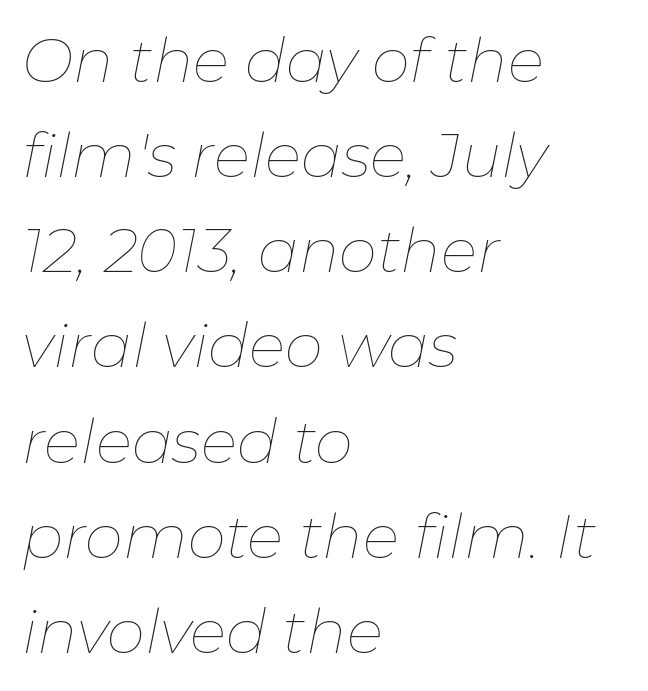
The image shows 61 px thin type, italic (leaning right); set left-aligned, normal line spacing (1.56x), normal letter spacing, not underlined; low stroke contrast and a medium x-height.
